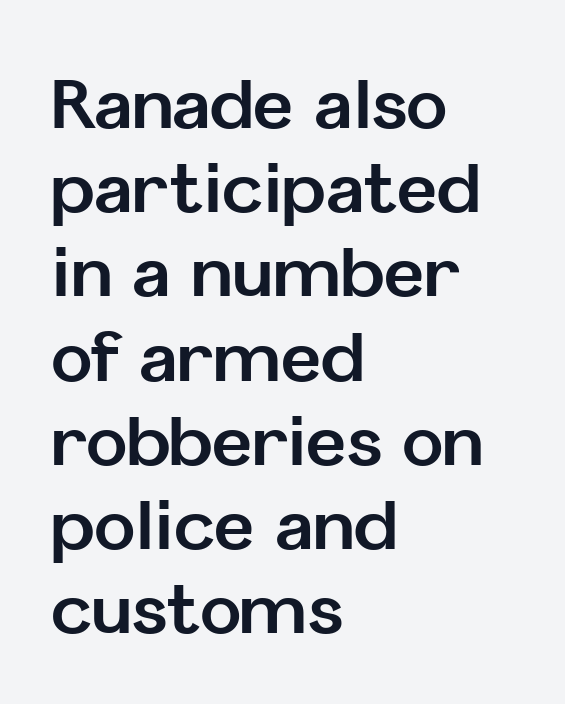
{"serif": "no", "italic": "no", "bold": "yes", "weight": "bold", "width": "normal", "stroke_contrast": "low", "x_height": "medium", "monospaced": "no", "underline": "no", "align": "left", "line_spacing_ratio": 1.22, "letter_spacing": "normal", "letter_spacing_em": 0.0, "glyph_px": 69}
